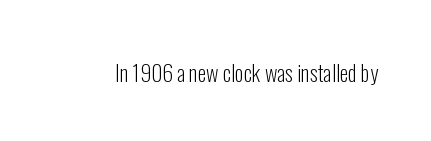
Q: Is the text bold? A: No.
Q: Is the text italic (slanted)? A: No, it is upright.
Q: Is the text underlined? A: No.
Q: Is the spacing between letters normal or unusually wide? A: Normal.
